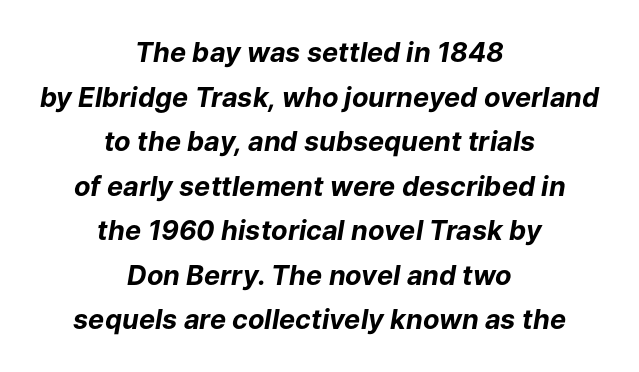
The string is rendered with underlining switched off. Regular leading. Plenty of ink on the page — the face is bold. These lines stack symmetrically, like a column narrowing and widening about its center. When letters slant like this, we call the style italic. Short note: letters normally spaced.
